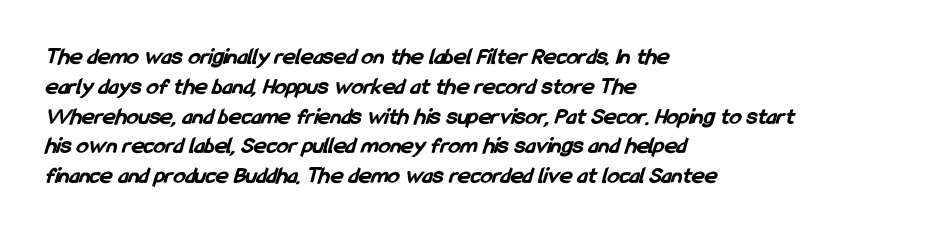
The image shows 24 px bold type; set left-aligned, line spacing 1.24x, normal letter spacing, not underlined.
